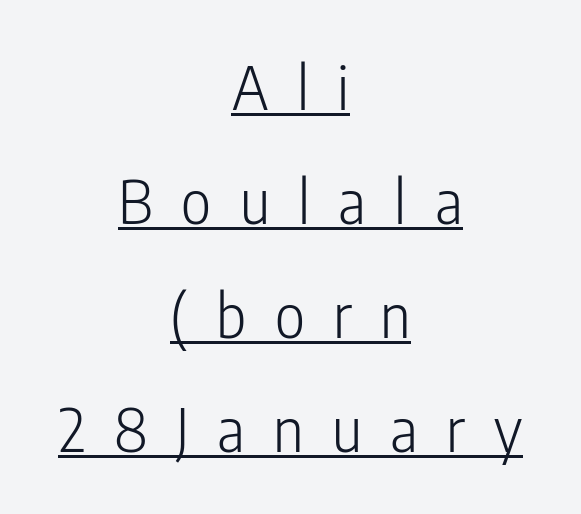
{"serif": "no", "italic": "no", "bold": "no", "weight": "light", "width": "condensed", "stroke_contrast": "low", "x_height": "medium", "monospaced": "no", "underline": "yes", "align": "center", "line_spacing": "loose", "line_spacing_ratio": 1.93, "letter_spacing": "wide", "letter_spacing_em": 0.48, "glyph_px": 59}
